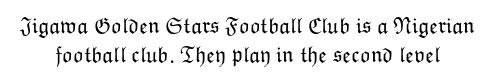
The image shows 22 px text type, upright; set normal line spacing (1.34x), normal letter spacing, not underlined.
